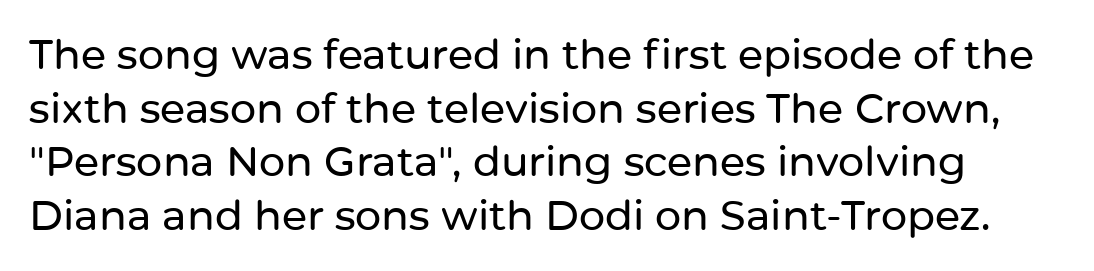
The image shows 41 px sans-serif type, upright; set normal line spacing (1.31x), normal letter spacing, not underlined; low stroke contrast and a medium x-height.
